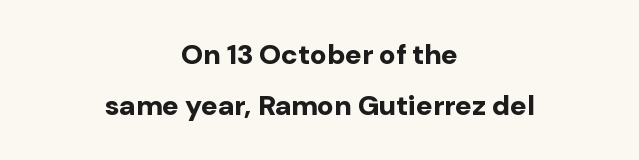
{"serif": "no", "italic": "no", "bold": "yes", "weight": "bold", "width": "normal", "stroke_contrast": "low", "x_height": "medium", "monospaced": "no", "underline": "no", "align": "center", "line_spacing_ratio": 1.82, "letter_spacing": "normal", "letter_spacing_em": 0.0, "glyph_px": 28}
